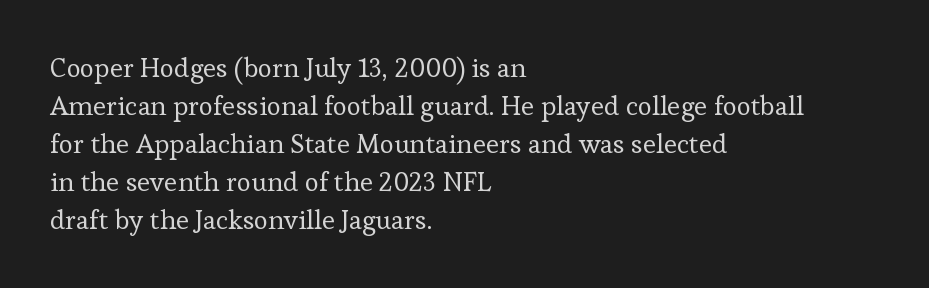
Q: Is the text bold? A: No.
Q: Is the text italic (slanted)? A: No, it is upright.
Q: Is the text underlined? A: No.
Q: How is the paragraph aligned? A: Left-aligned.
Q: Is the spacing between letters normal or unusually wide? A: Normal.
Q: Is the spacing between lines tight, normal or loose? A: Normal.
